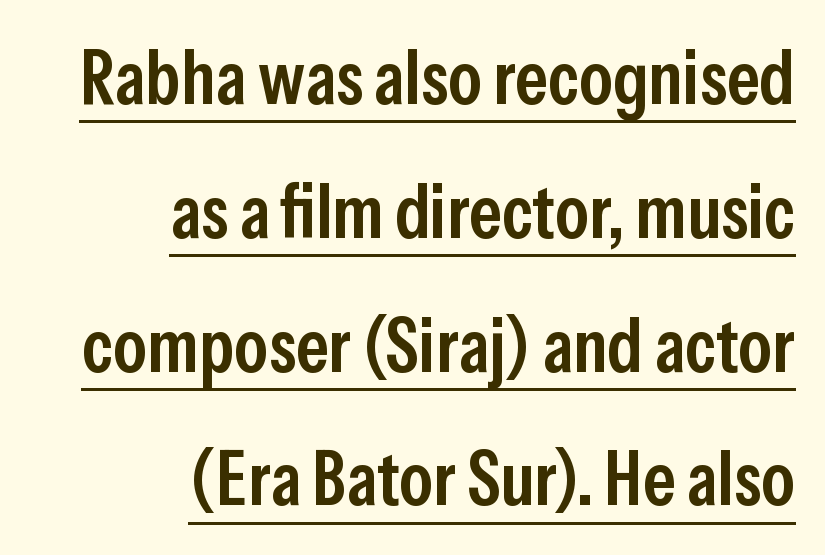
The typesetter chose a ragged-left arrangement here. Set as a demibold, roughly 600 on the weight scale. Typographically, this falls in the sans-serif category. Glyph-to-glyph distance matches everyday printed text.
